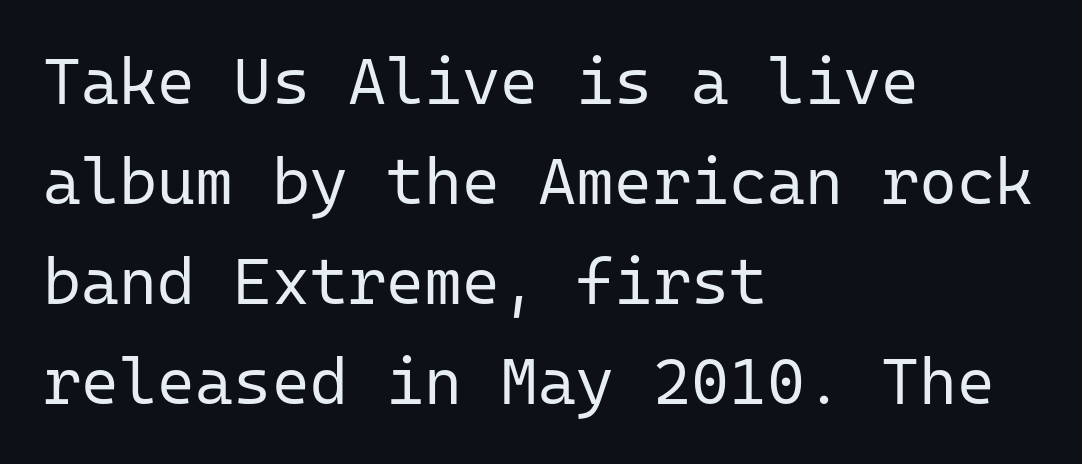
Q: Is the text bold? A: No.
Q: Is the text italic (slanted)? A: No, it is upright.
Q: Is the typeface a serif or a sans-serif typeface? A: Sans-serif.
Q: Is the text underlined? A: No.
Q: How is the paragraph aligned? A: Left-aligned.
Q: Is the spacing between letters normal or unusually wide? A: Normal.
Q: Is the spacing between lines tight, normal or loose? A: Normal.
Q: Width (condensed, normal, or wide)? A: Normal.
Q: Stroke contrast? A: Low.
Q: x-height? A: Medium.
Q: Monospaced? A: Yes.
